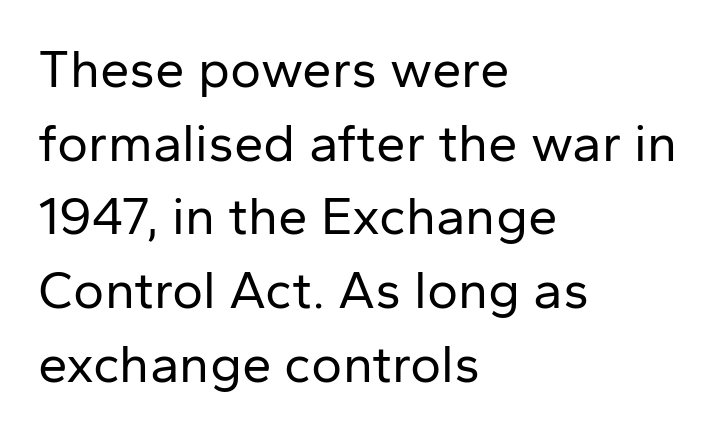
Q: Is the text bold? A: No.
Q: Is the text italic (slanted)? A: No, it is upright.
Q: Is the typeface a serif or a sans-serif typeface? A: Sans-serif.
Q: Is the text underlined? A: No.
Q: How is the paragraph aligned? A: Left-aligned.
Q: Is the spacing between letters normal or unusually wide? A: Normal.
Q: Is the spacing between lines tight, normal or loose? A: Normal.
Q: Width (condensed, normal, or wide)? A: Normal.
Q: Stroke contrast? A: Low.
Q: x-height? A: Medium.
Q: Monospaced? A: No.
